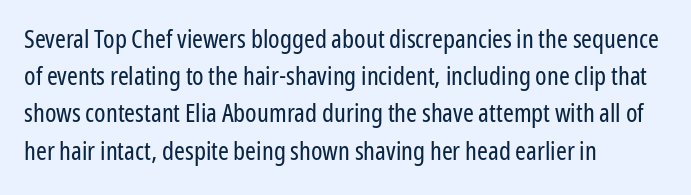
The rendering anchors every line to the left-hand side. A clean baseline with only descenders dipping below it. No chunkiness to these letters — they're not bold. Leading matches the norm, producing a regular column. Ascenders rise straight up at ninety degrees. Nobody touched the tracking dial on this one.
